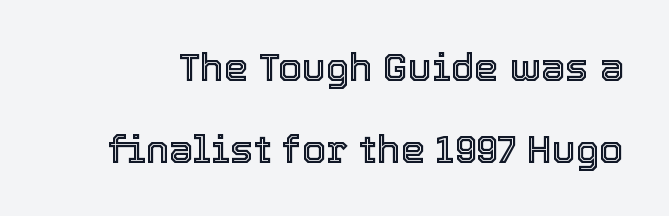
The image shows 39 px text type, upright; set loose line spacing (2.09x), normal letter spacing, not underlined; a medium x-height.
